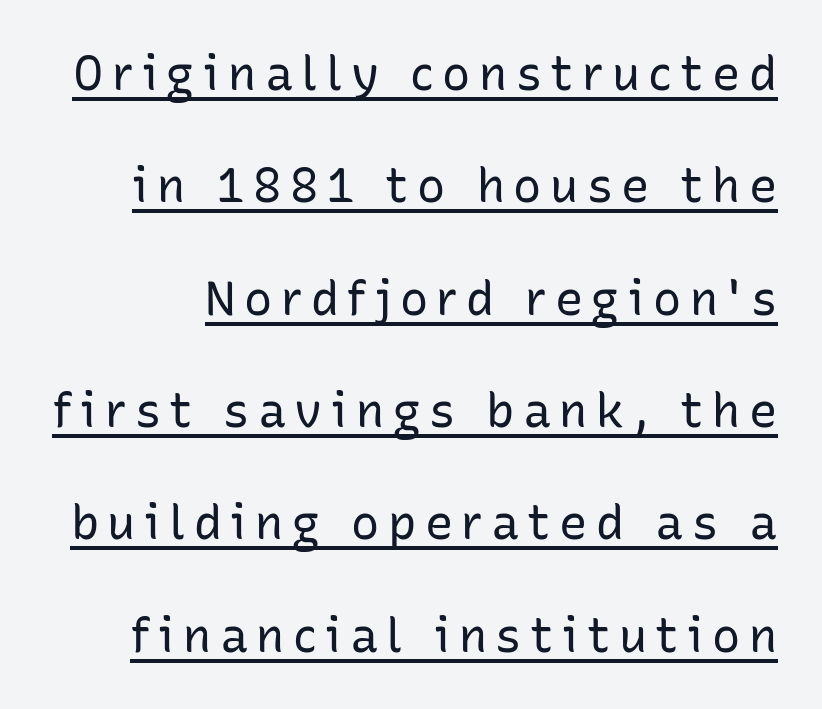
Q: Is the text bold? A: No.
Q: Is the text italic (slanted)? A: No, it is upright.
Q: Is the typeface a serif or a sans-serif typeface? A: Sans-serif.
Q: Is the text underlined? A: Yes.
Q: Is the spacing between lines tight, normal or loose? A: Loose.
Q: Width (condensed, normal, or wide)? A: Normal.
Q: Stroke contrast? A: Low.
Q: x-height? A: Medium.
Q: Monospaced? A: No.
